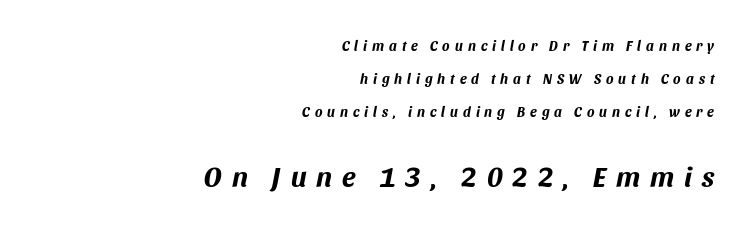
{"italic": "yes", "lean": "right", "slant_degrees": 11, "bold": "yes", "weight": "bold", "width": "normal", "stroke_contrast": "medium", "x_height": "large", "monospaced": "no", "underline": "no", "align": "right", "line_spacing": "loose", "line_spacing_ratio": 2.37, "letter_spacing": "wide", "letter_spacing_em": 0.35, "larger_block": "second", "size_ratio": 2.0, "glyph_px": 28}
